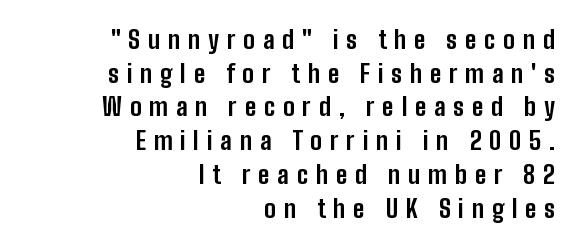
The image shows 25 px bold type, upright; set right-aligned, normal line spacing (1.35x), unusually wide letter spacing (+0.31 em), not underlined.
